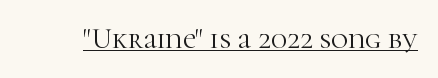
The image shows 29 px light serif type, upright; set normal letter spacing, underlined; high stroke contrast and a medium x-height.
